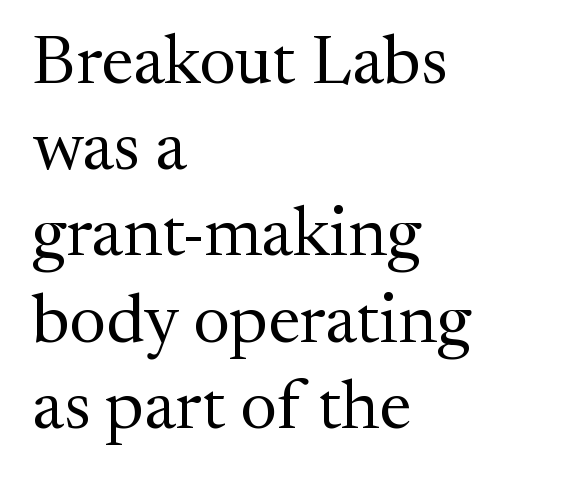
Q: Is the text bold? A: No.
Q: Is the text italic (slanted)? A: No, it is upright.
Q: Is the typeface a serif or a sans-serif typeface? A: Serif.
Q: Is the text underlined? A: No.
Q: How is the paragraph aligned? A: Left-aligned.
Q: Is the spacing between letters normal or unusually wide? A: Normal.
Q: Is the spacing between lines tight, normal or loose? A: Normal.
Q: Width (condensed, normal, or wide)? A: Normal.
Q: Stroke contrast? A: Medium.
Q: x-height? A: Medium.
Q: Monospaced? A: No.
